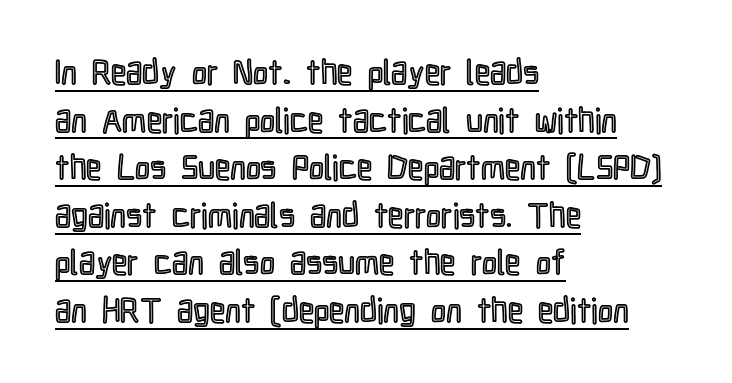
Q: Is the text italic (slanted)? A: No, it is upright.
Q: Is the text underlined? A: Yes.
Q: How is the paragraph aligned? A: Left-aligned.
Q: Is the spacing between letters normal or unusually wide? A: Normal.
Q: Is the spacing between lines tight, normal or loose? A: Normal.
Q: Width (condensed, normal, or wide)? A: Condensed.
Q: x-height? A: Medium.
Q: Monospaced? A: No.
